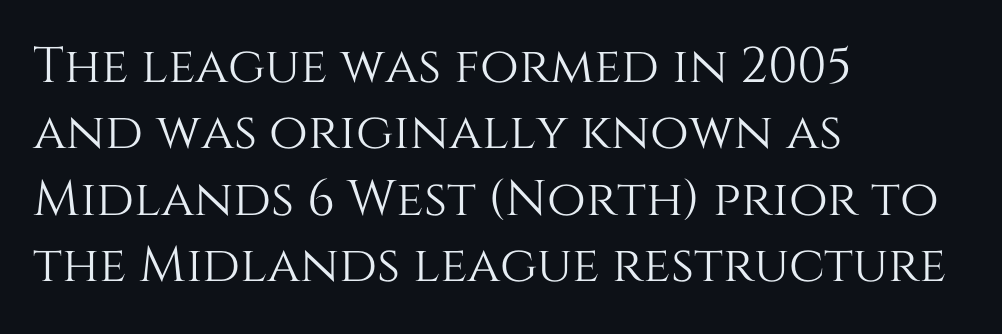
{"italic": "no", "width": "normal", "stroke_contrast": "medium", "x_height": "large", "monospaced": "no", "underline": "no", "align": "left", "line_spacing": "normal", "line_spacing_ratio": 1.33, "letter_spacing": "normal", "letter_spacing_em": 0.0, "glyph_px": 50}
